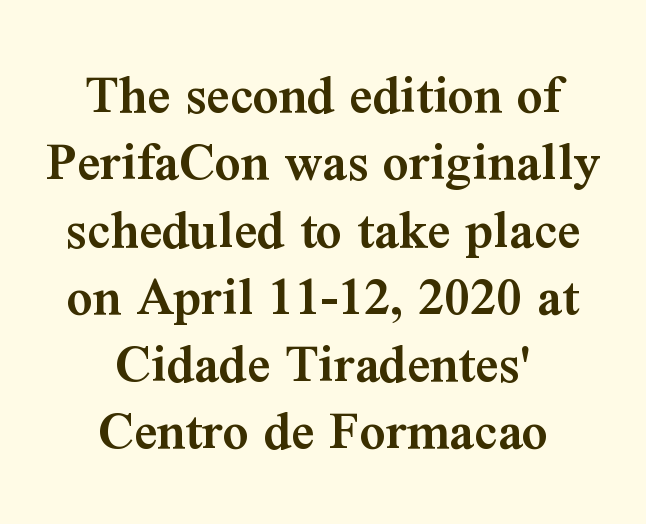
{"serif": "yes", "italic": "no", "bold": "semi", "weight": "semibold", "width": "normal", "stroke_contrast": "medium", "x_height": "medium", "monospaced": "no", "underline": "no", "align": "center", "line_spacing_ratio": 1.18, "letter_spacing": "normal", "letter_spacing_em": 0.0, "glyph_px": 57}
